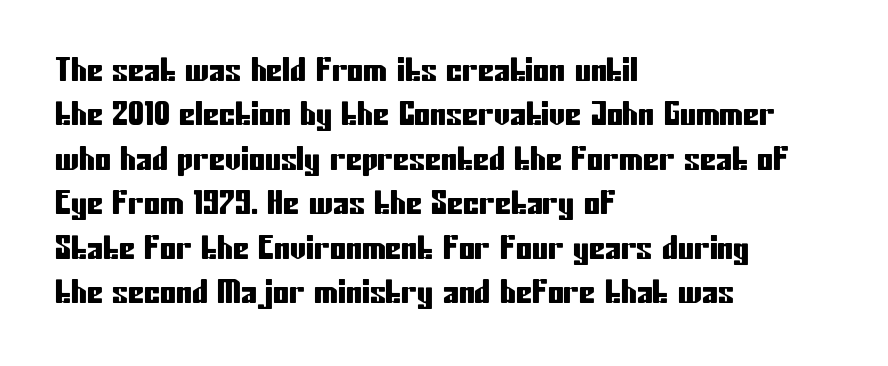
Q: Is the text italic (slanted)? A: No, it is upright.
Q: Is the typeface a serif or a sans-serif typeface? A: Sans-serif.
Q: Is the text underlined? A: No.
Q: How is the paragraph aligned? A: Left-aligned.
Q: Is the spacing between letters normal or unusually wide? A: Normal.
Q: Is the spacing between lines tight, normal or loose? A: Normal.
Q: Width (condensed, normal, or wide)? A: Condensed.
Q: Stroke contrast? A: Low.
Q: x-height? A: Medium.
Q: Monospaced? A: No.
